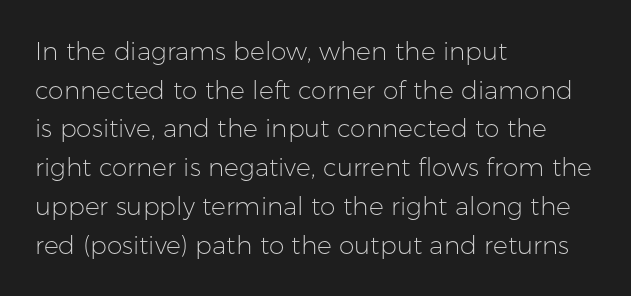
The image shows 25 px text type, upright; set left-aligned, normal line spacing (1.55x), normal letter spacing, not underlined.
